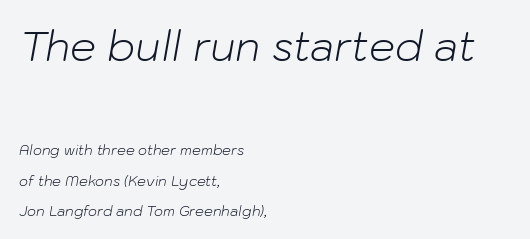
Q: Is the text bold? A: No.
Q: Is the text italic (slanted)? A: Yes, it leans right by about 10 degrees.
Q: Is the text underlined? A: No.
Q: How is the paragraph aligned? A: Left-aligned.
Q: Is the spacing between letters normal or unusually wide? A: Normal.
Q: Is the spacing between lines tight, normal or loose? A: Loose.
Q: Which block of text is set in a larger size, the first (top) or the second (bottom)? A: The first (top) one.
Q: Width (condensed, normal, or wide)? A: Normal.
Q: Stroke contrast? A: Low.
Q: x-height? A: Medium.
Q: Monospaced? A: No.
